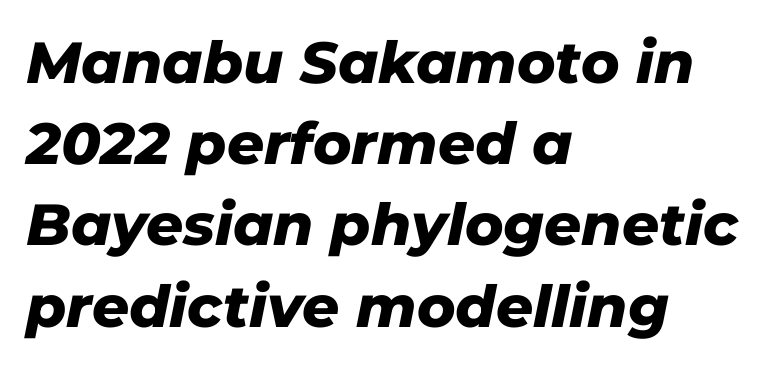
The image shows 58 px heavy type, italic (leaning right); set left-aligned, normal line spacing (1.4x), normal letter spacing, not underlined; low stroke contrast and a medium x-height.
